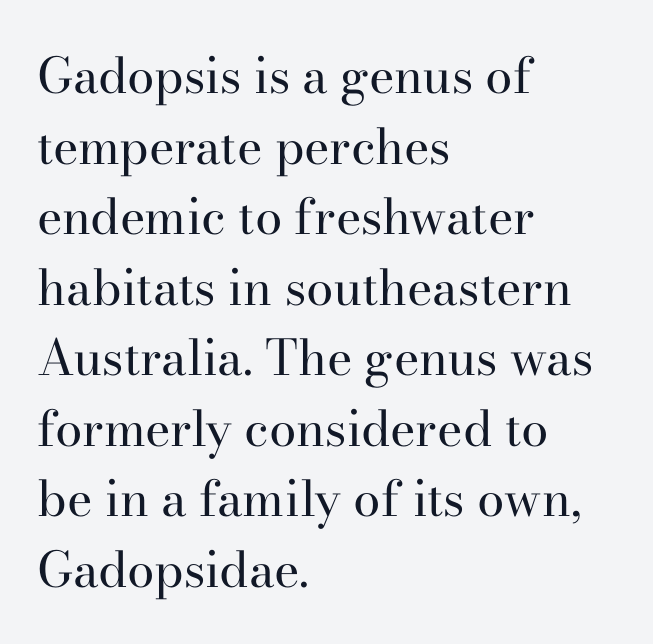
No italicization has been applied; the sample stays upright. This block has exactly the height ordinary leading produces. Is this a fixed-width face? No — the glyphs have proportional, varying widths. Anything drawn beneath the words? Only blank space. Does the copy run flush right? No — it runs flush left.
